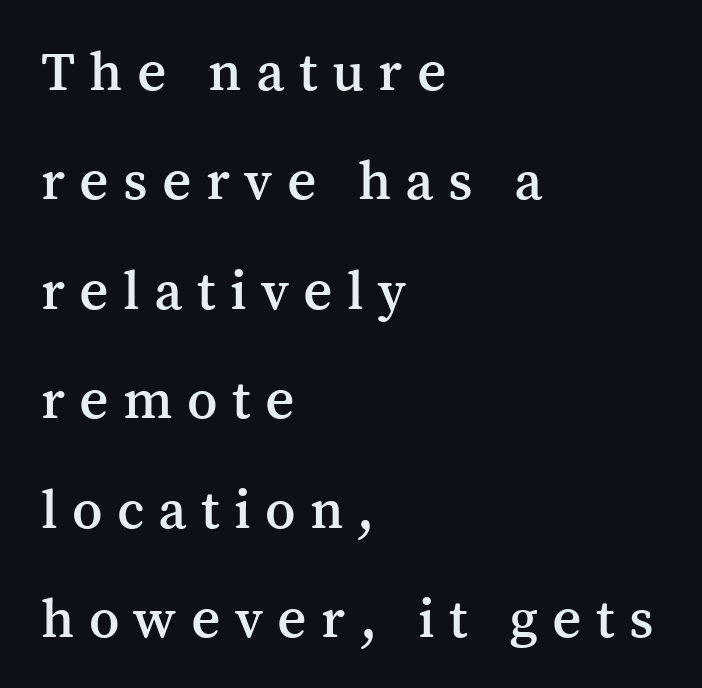
The image shows 57 px serif type, upright; set left-aligned, loose line spacing (1.92x), unusually wide letter spacing (+0.25 em), not underlined; medium stroke contrast and a medium x-height.
